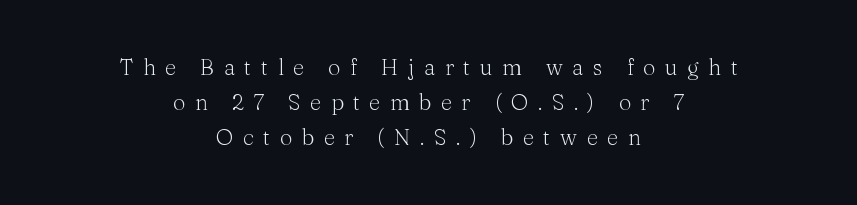
{"italic": "no", "bold": "no", "underline": "no", "align": "center", "line_spacing": "normal", "line_spacing_ratio": 1.6, "letter_spacing": "wide", "letter_spacing_em": 0.43, "glyph_px": 22}
